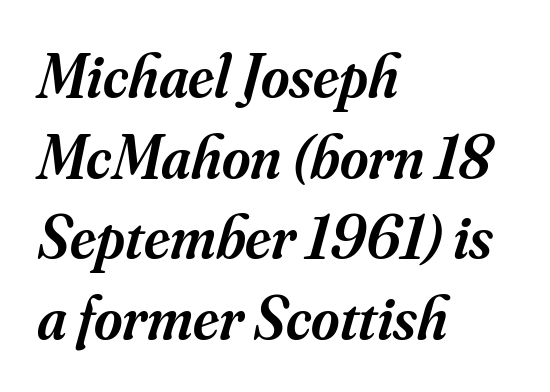
The image shows 61 px semibold serif type, italic (leaning right); set left-aligned, normal line spacing (1.32x), normal letter spacing, not underlined; medium stroke contrast and a small x-height.
